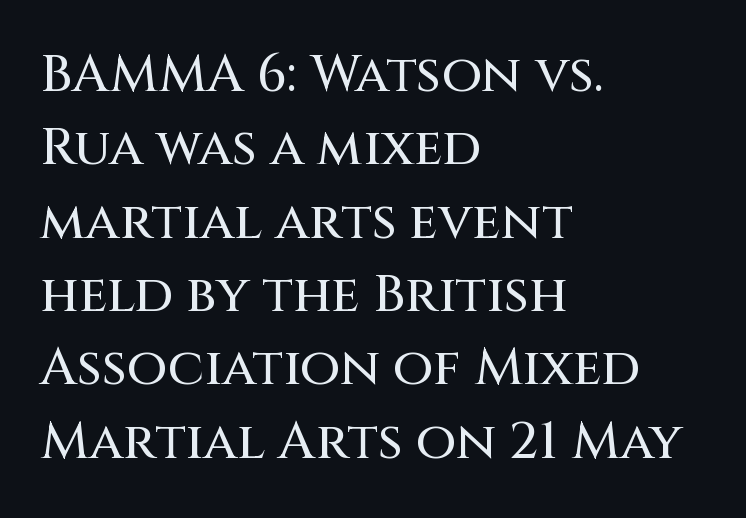
Nope, not italic — everything's standing straight. All the whitespace from short lines collects on the right. Nothing sits at the stroke ends, so this counts as sans-serif. You could not count columns in this text — the font is proportionally spaced.
